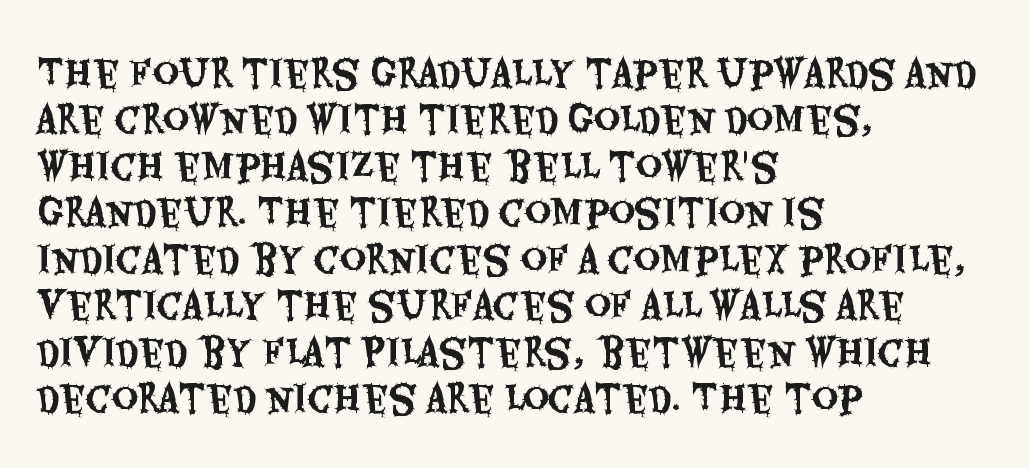
{"serif": "no", "italic": "no", "width": "condensed", "stroke_contrast": "medium", "x_height": "large", "monospaced": "no", "underline": "no", "align": "left", "line_spacing": "normal", "line_spacing_ratio": 1.29, "letter_spacing": "normal", "letter_spacing_em": 0.0, "glyph_px": 36}
